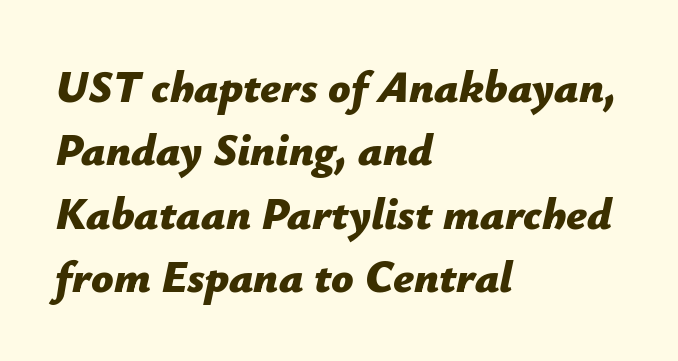
{"italic": "yes", "lean": "right", "slant_degrees": 12, "bold": "yes", "weight": "bold", "width": "normal", "stroke_contrast": "low", "x_height": "medium", "monospaced": "no", "underline": "no", "align": "left", "line_spacing": "normal", "line_spacing_ratio": 1.44, "letter_spacing": "normal", "letter_spacing_em": 0.0, "glyph_px": 44}
